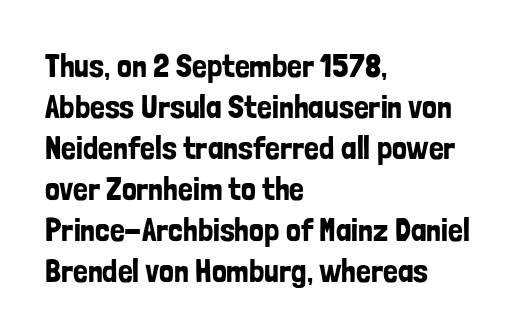
Observe the absence of serifs on each vertical stroke in this sample. Do the characters align in a grid? No, the font is proportional. A roman cut, with each character standing at attention. Honestly, there is no underline to notice here at all.
